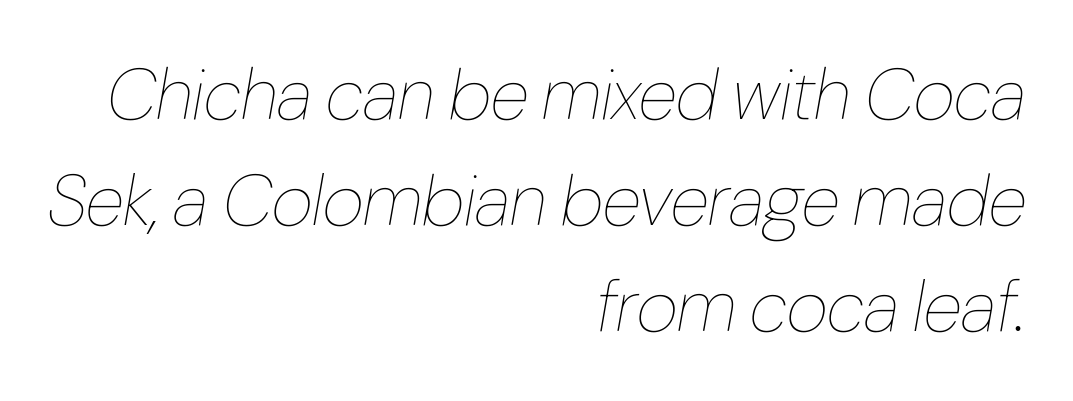
Varying glyph widths throughout — classic text-font behaviour. Just letters on the line, the space beneath them empty. The cut favours lightness, reaching ordinary text weight at its darkest. Regular leading. The letterforms sit shoulder to shoulder at normal distance.
